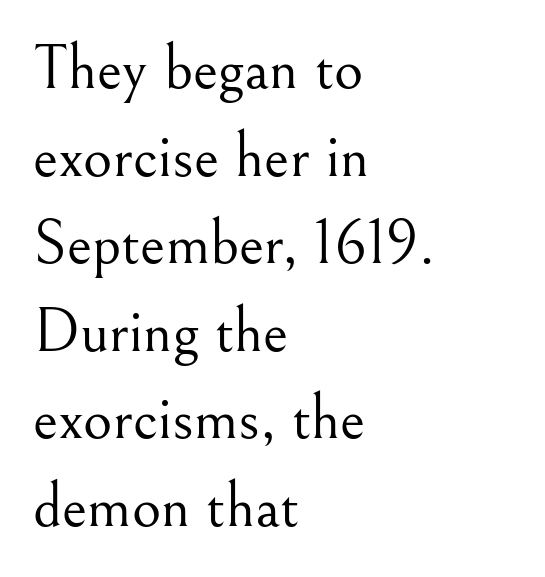
Q: Is the text bold? A: No.
Q: Is the text italic (slanted)? A: No, it is upright.
Q: Is the typeface a serif or a sans-serif typeface? A: Serif.
Q: Is the text underlined? A: No.
Q: How is the paragraph aligned? A: Left-aligned.
Q: Is the spacing between letters normal or unusually wide? A: Normal.
Q: Is the spacing between lines tight, normal or loose? A: Normal.
Q: Width (condensed, normal, or wide)? A: Normal.
Q: Stroke contrast? A: Medium.
Q: x-height? A: Small.
Q: Monospaced? A: No.
